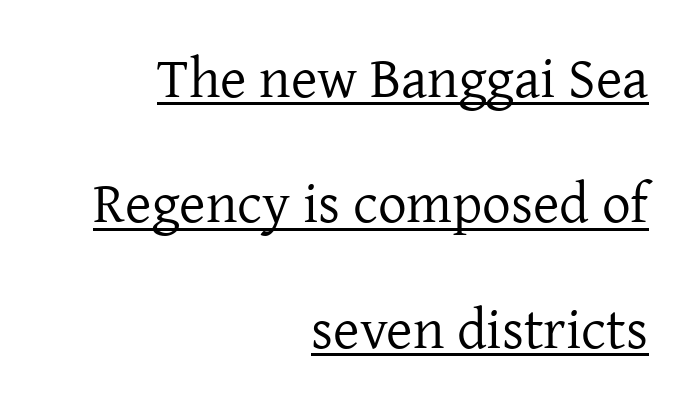
In designer terms, the underline attribute is active on this setting. Reading down the block, your eye finds every line finishing at a fixed right position. Weight: in the light-to-regular range. In terms of letterspacing, this is plain default setting. Is there much room between lines? Yes — plenty of vertical air separates them.
